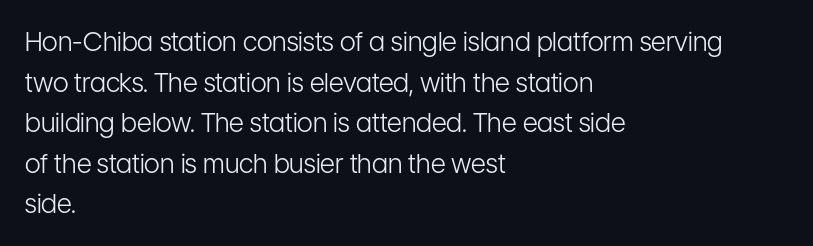
Q: Is the text bold? A: No.
Q: Is the text italic (slanted)? A: No, it is upright.
Q: Is the text underlined? A: No.
Q: How is the paragraph aligned? A: Left-aligned.
Q: Is the spacing between letters normal or unusually wide? A: Normal.
Q: Is the spacing between lines tight, normal or loose? A: Normal.
